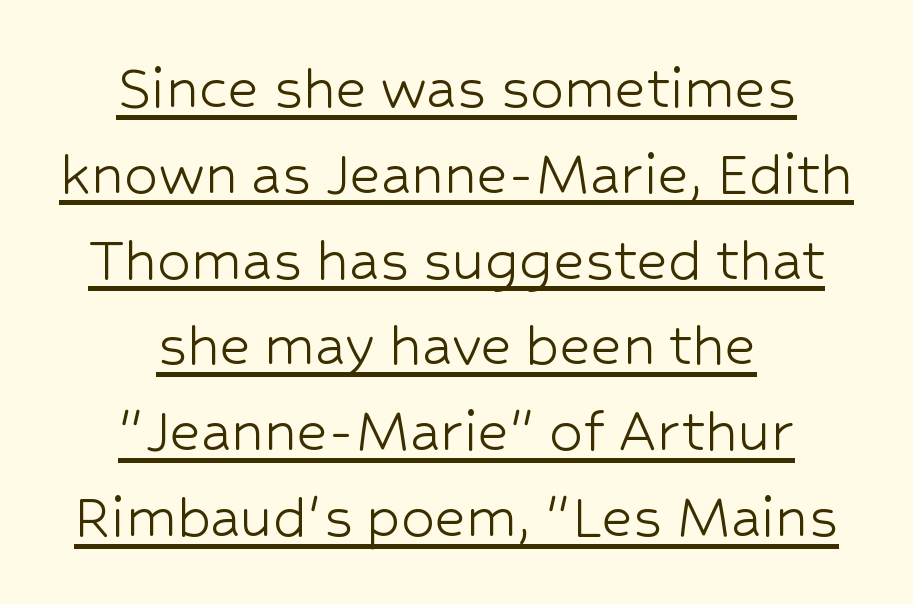
Typographically, this falls in the sans-serif category. Check the space under the baseline: a stroke is drawn there. What stands out about the letter spacing? Nothing — it is the standard amount. The font is comparable to plain body text, perhaps lighter. Where is the straight margin? There isn't one; the lines are centered. Spacing verdict: proportional, widths tailored to each character.
